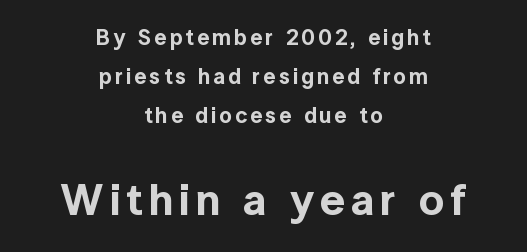
{"serif": "no", "italic": "no", "width": "normal", "x_height": "medium", "monospaced": "no", "underline": "no", "align": "center", "line_spacing_ratio": 1.77, "larger_block": "second", "size_ratio": 2.0, "glyph_px": 44}
